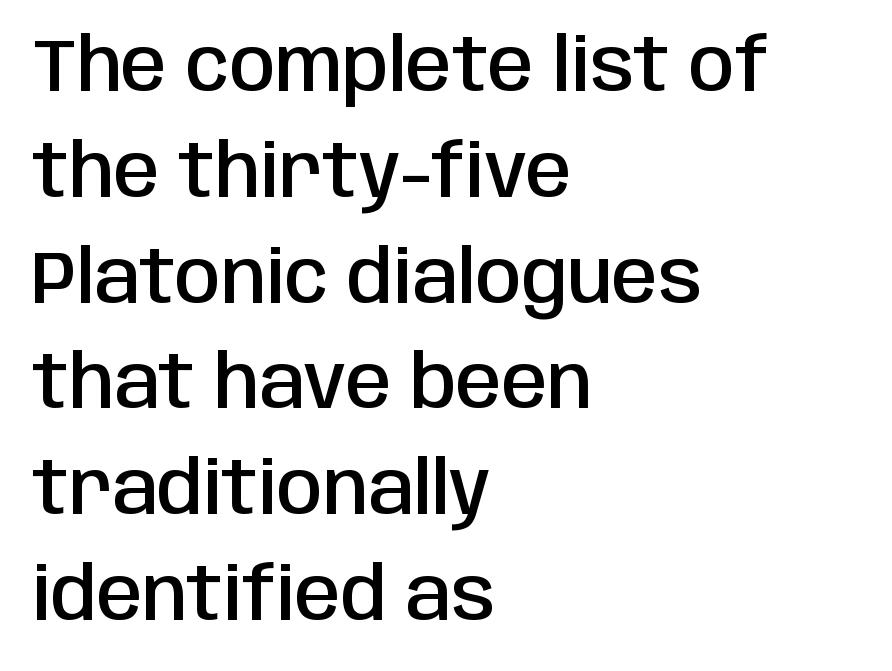
The image shows 74 px semibold, condensed sans-serif type, upright; set left-aligned, normal line spacing (1.43x), normal letter spacing, not underlined; low stroke contrast and a large x-height.
